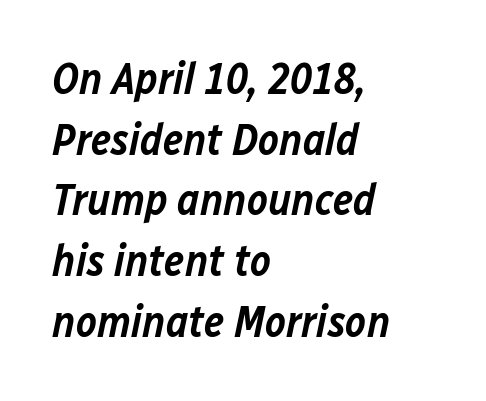
Emphasis by weight is partial: semibold. These lines are rendered in a variable-pitch font. These lines were composed using italics. Short and long lines alike share a common starting point at left. A typesetter would call this leading conventional body-copy spacing.
